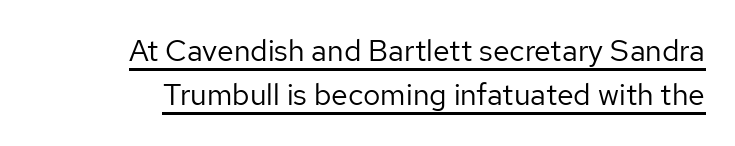
The image shows 30 px regular-weight sans-serif type, upright; set normal line spacing (1.47x), normal letter spacing, underlined; low stroke contrast and a medium x-height.
